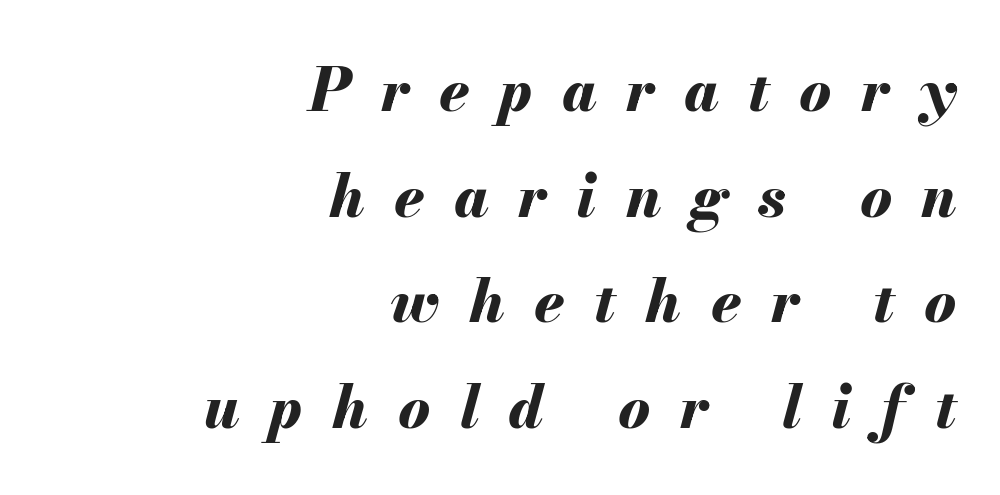
Q: Is the text bold? A: Yes.
Q: Is the text italic (slanted)? A: Yes, it leans right by about 13 degrees.
Q: Is the text underlined? A: No.
Q: How is the paragraph aligned? A: Right-aligned.
Q: Is the spacing between letters normal or unusually wide? A: Unusually wide.
Q: Width (condensed, normal, or wide)? A: Normal.
Q: Stroke contrast? A: Medium.
Q: x-height? A: Small.
Q: Monospaced? A: No.
